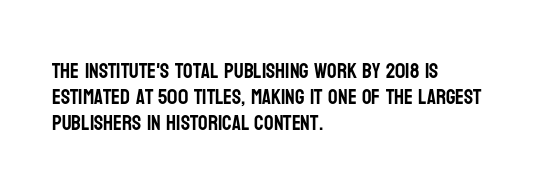
The image shows 21 px text type, upright; set left-aligned, line spacing 1.23x, normal letter spacing, not underlined.
